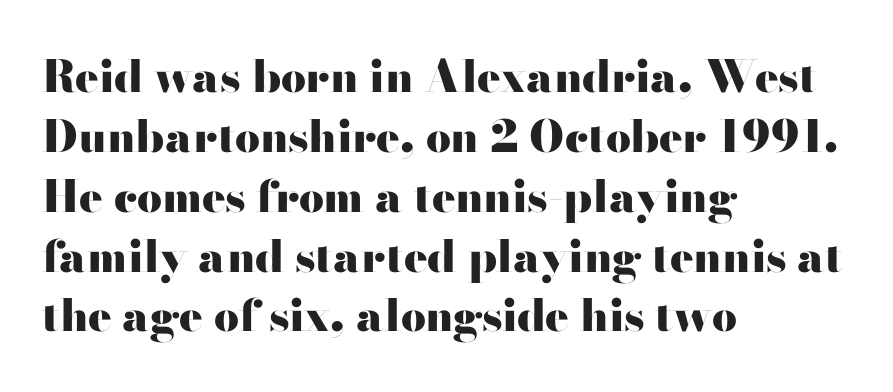
The lines sit at an ordinary, default distance from one another. Note the varied advance widths — an 'i' is clearly narrower than an 'm'. Students, note that the glyphs here touch the page at normal intervals. Strokes here are thick enough to call this a true bold.
